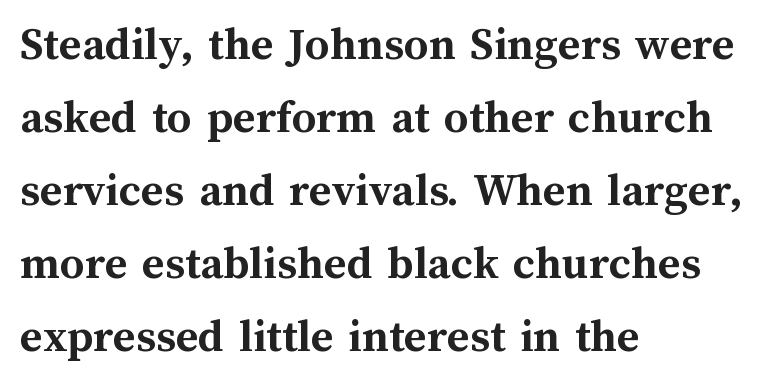
The image shows 48 px semibold type, upright; set left-aligned, normal line spacing (1.52x), normal letter spacing, not underlined; medium stroke contrast and a medium x-height.
